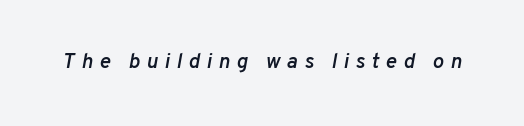
The foot of each line stays bare and open. Compared with an ordinary text face, these strokes are moderately heavier — a semibold. When letters slant like this, we call the style italic. Here the glyphs are tracked loosely, breaking word shapes into spaced letters.
